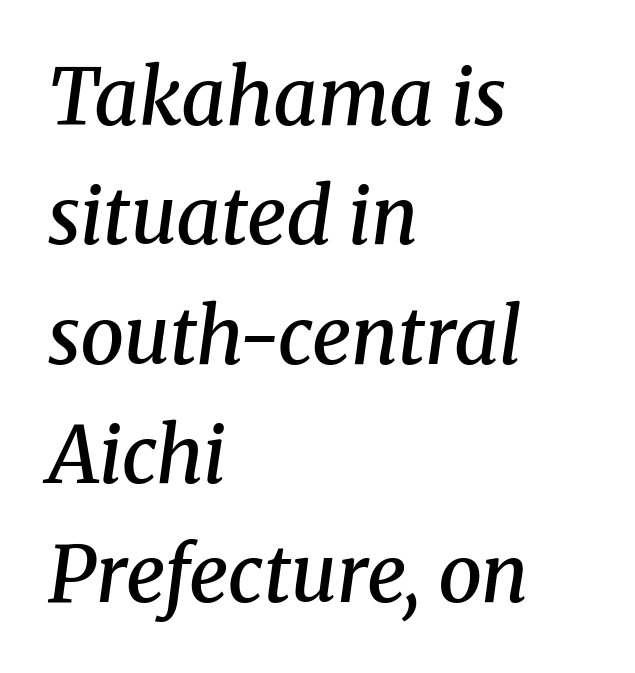
Between one letter and the next there's only the usual sliver of space. The paragraph has a hard left edge and a soft right edge. Examine the stroke ends and you'll spot serifs. This sample keeps an unexceptional amount of space between lines. Emphasis by weight is partial: semibold. The specimen omits any rule beneath the text block's lines.
